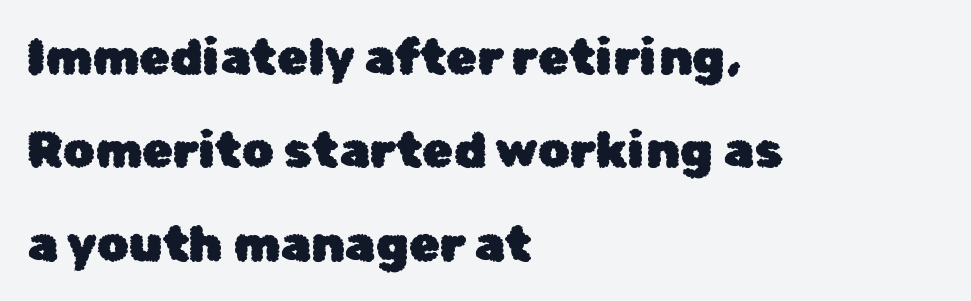
{"serif": "no", "italic": "no", "width": "normal", "stroke_contrast": "low", "x_height": "medium", "monospaced": "no", "underline": "no", "align": "left", "line_spacing_ratio": 1.87, "letter_spacing": "normal", "letter_spacing_em": 0.0, "glyph_px": 50}
